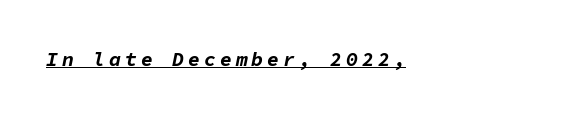
Q: Is the text bold? A: Yes.
Q: Is the text italic (slanted)? A: Yes, it leans right by about 11 degrees.
Q: Is the text underlined? A: Yes.
Q: How is the paragraph aligned? A: Left-aligned.
